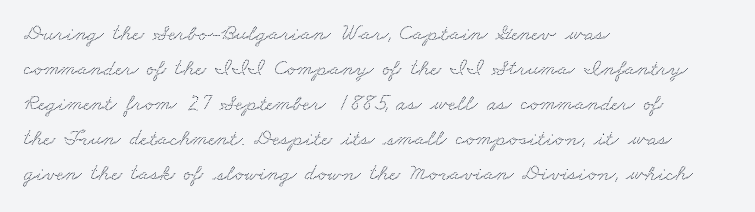
Q: Is the text underlined? A: No.
Q: How is the paragraph aligned? A: Left-aligned.
Q: Is the spacing between letters normal or unusually wide? A: Normal.
Q: Is the spacing between lines tight, normal or loose? A: Normal.
